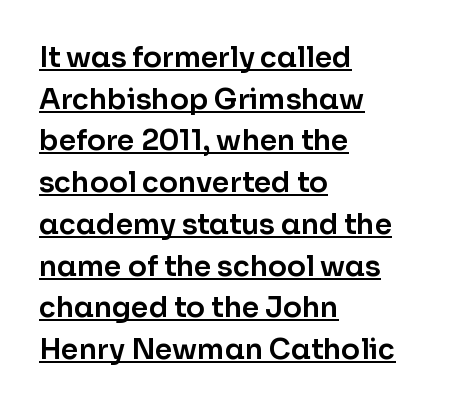
{"serif": "no", "italic": "no", "width": "normal", "stroke_contrast": "low", "x_height": "medium", "monospaced": "no", "underline": "yes", "align": "left", "line_spacing": "normal", "line_spacing_ratio": 1.49, "letter_spacing": "normal", "letter_spacing_em": 0.0, "glyph_px": 28}
